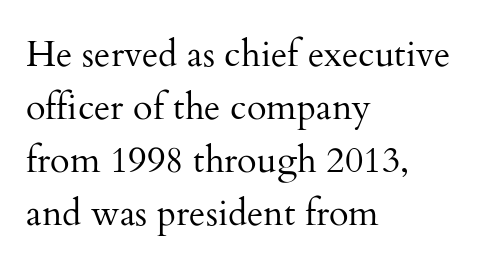
Is there much room between lines? A standard amount, neither cramped nor airy. The baseline area is clear. Varying glyph widths throughout — classic text-font behaviour. No letter is thick-stroked: the sample isn't bold. Every row of glyphs begins at an identical x-position on the left. Spacing between characters is what you'd get straight out of the box.
